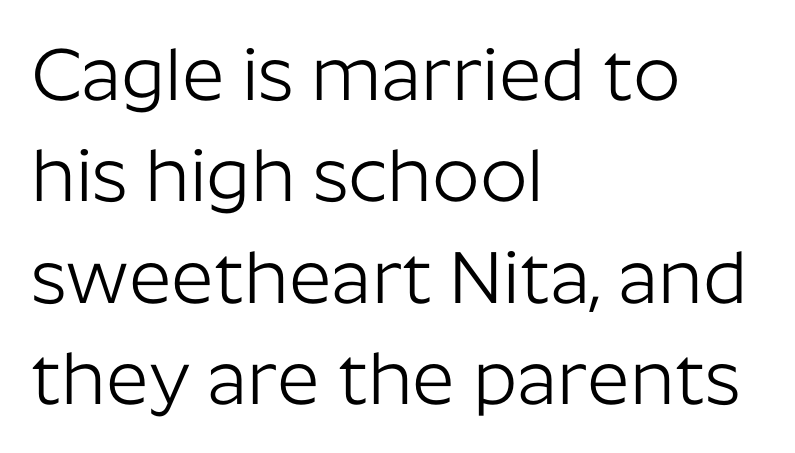
The image shows 74 px light sans-serif type, upright; set left-aligned, normal line spacing (1.37x), normal letter spacing, not underlined; low stroke contrast and a medium x-height.
